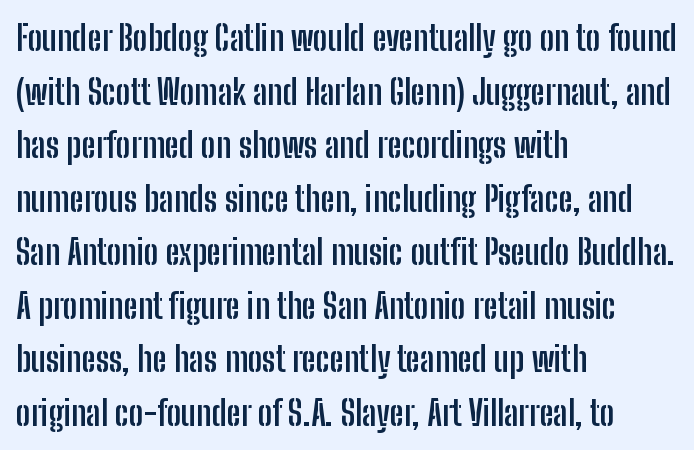
Every letter is thick-stroked: bold, no question. The paragraph shown leans on its left margin. Check under the words: just untouched page. Stroke terminals: plain, sans-serif.
